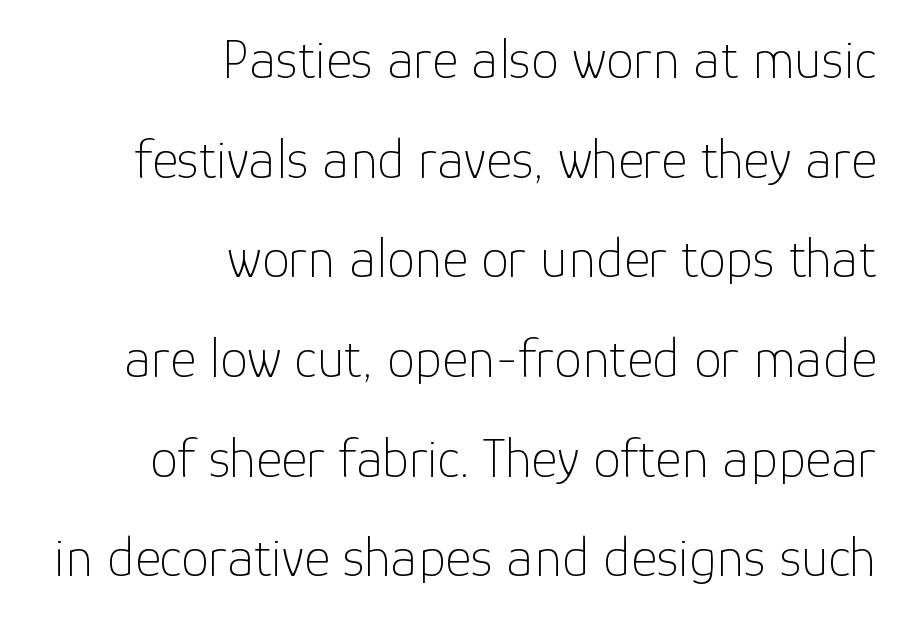
{"serif": "no", "italic": "no", "bold": "no", "weight": "thin", "width": "normal", "stroke_contrast": "low", "x_height": "medium", "monospaced": "no", "underline": "no", "align": "right", "line_spacing_ratio": 1.78, "letter_spacing": "normal", "letter_spacing_em": 0.0, "glyph_px": 56}
